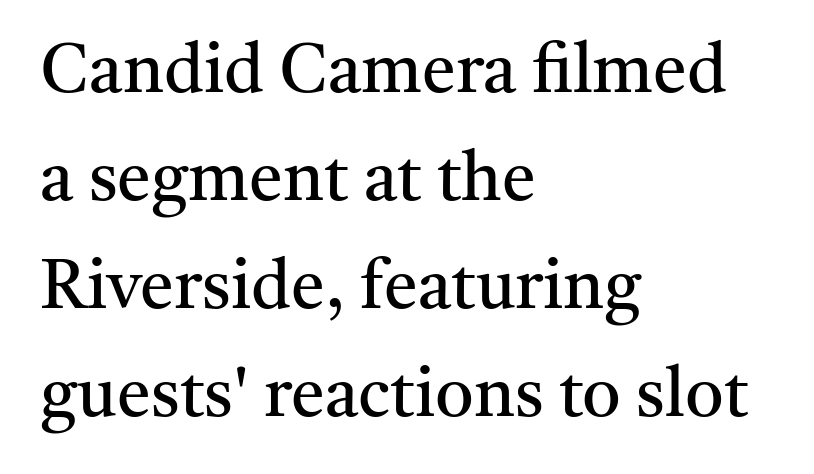
{"serif": "yes", "italic": "no", "bold": "no", "weight": "regular", "width": "normal", "stroke_contrast": "medium", "x_height": "medium", "monospaced": "no", "underline": "no", "align": "left", "line_spacing": "normal", "line_spacing_ratio": 1.59, "letter_spacing": "normal", "letter_spacing_em": 0.0, "glyph_px": 68}
